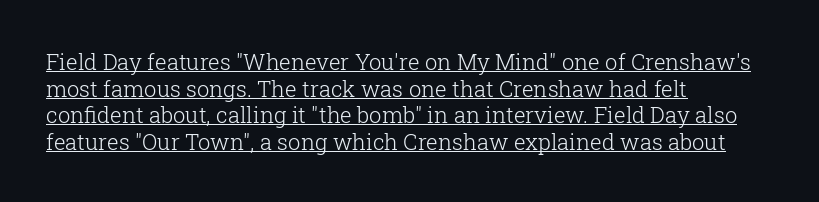
{"italic": "no", "bold": "no", "underline": "yes", "align": "left", "line_spacing_ratio": 1.21, "letter_spacing": "normal", "letter_spacing_em": 0.0, "glyph_px": 22}
